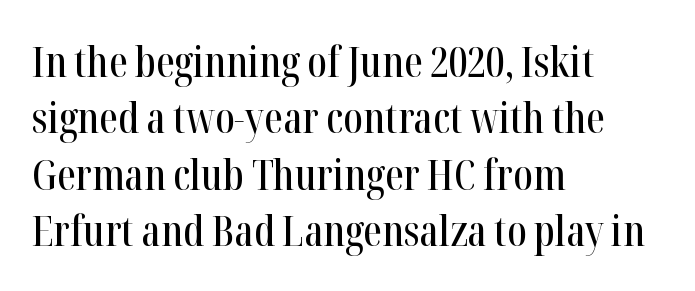
Q: Is the text italic (slanted)? A: No, it is upright.
Q: Is the typeface a serif or a sans-serif typeface? A: Serif.
Q: Is the text underlined? A: No.
Q: How is the paragraph aligned? A: Left-aligned.
Q: Is the spacing between letters normal or unusually wide? A: Normal.
Q: Is the spacing between lines tight, normal or loose? A: Normal.
Q: Width (condensed, normal, or wide)? A: Condensed.
Q: Stroke contrast? A: High.
Q: x-height? A: Medium.
Q: Monospaced? A: No.
